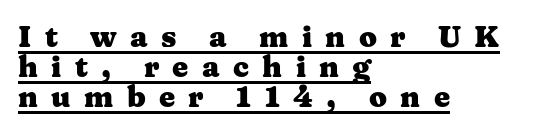
Is this a fixed-width face? No — the glyphs have proportional, varying widths. The passage shown is typeset with a serif family. Characters follow at a spacing far wider than the type designer built in. This rendering features underlined lettering. Tall strokes in this sample are plumb rather than angled. Reading down the block, your eye returns to a fixed left position each line.
